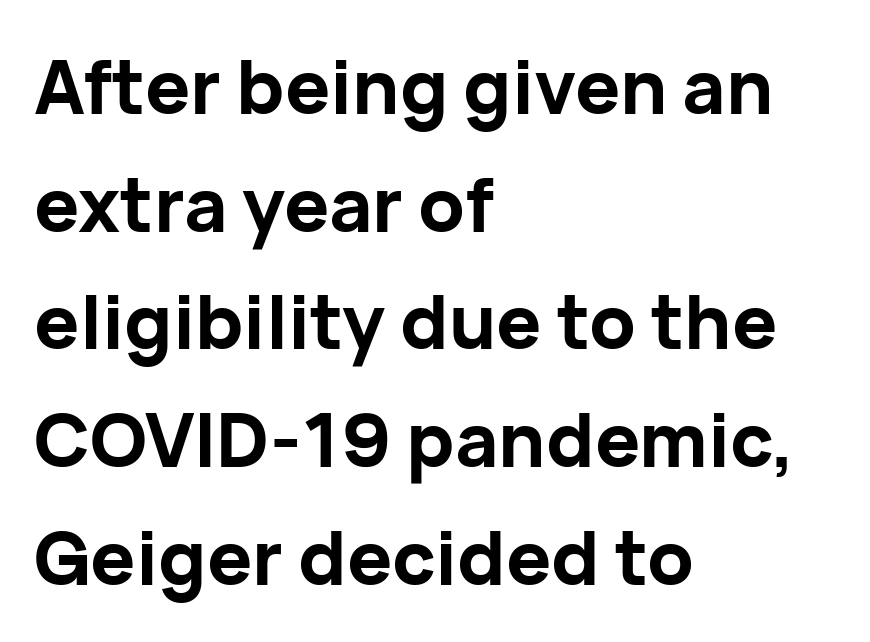
Q: Is the text bold? A: Yes.
Q: Is the text italic (slanted)? A: No, it is upright.
Q: Is the typeface a serif or a sans-serif typeface? A: Sans-serif.
Q: Is the text underlined? A: No.
Q: How is the paragraph aligned? A: Left-aligned.
Q: Is the spacing between letters normal or unusually wide? A: Normal.
Q: Is the spacing between lines tight, normal or loose? A: Normal.
Q: Width (condensed, normal, or wide)? A: Normal.
Q: Stroke contrast? A: Low.
Q: x-height? A: Medium.
Q: Monospaced? A: No.
